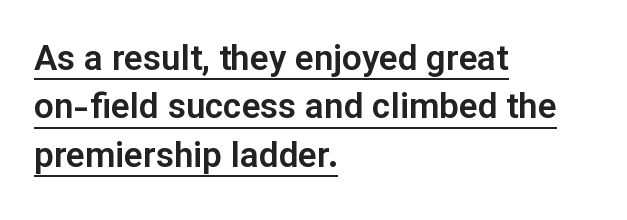
Q: Is the text italic (slanted)? A: No, it is upright.
Q: Is the typeface a serif or a sans-serif typeface? A: Sans-serif.
Q: Is the text underlined? A: Yes.
Q: How is the paragraph aligned? A: Left-aligned.
Q: Is the spacing between letters normal or unusually wide? A: Normal.
Q: Is the spacing between lines tight, normal or loose? A: Normal.
Q: Width (condensed, normal, or wide)? A: Normal.
Q: Stroke contrast? A: Low.
Q: x-height? A: Medium.
Q: Monospaced? A: No.
